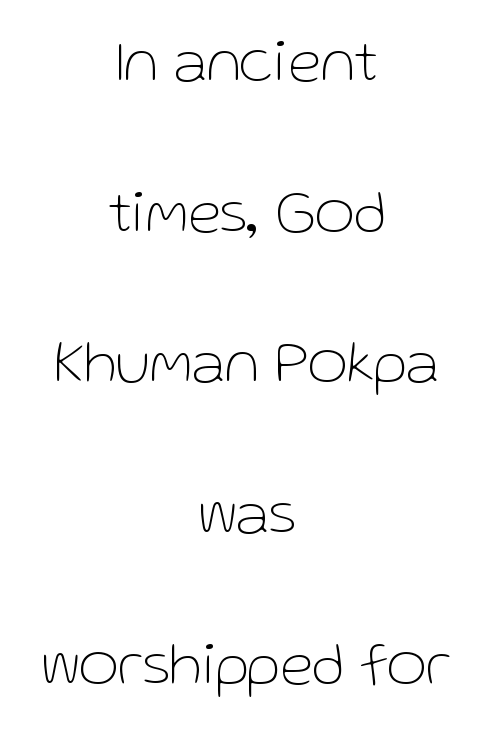
Nope, not italic — everything's standing straight. A sans-serif font was chosen for this passage. Inter-character spacing is left at the font's built-in metrics. What's the leading like? Stretched, with rows far apart. The rendering uses natural spacing where letterforms have individual widths.
